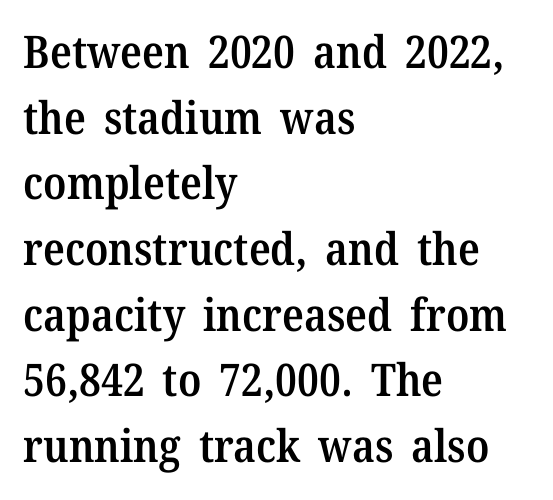
Observe the serifs anchoring each vertical stroke in this sample. Spacing verdict: proportional, widths tailored to each character. Semibold letterforms, between regular and bold. Decoration check: the copy has no underline. The type is set solid horizontally, with unmodified tracking. The rows are spaced the way most documents space them.
